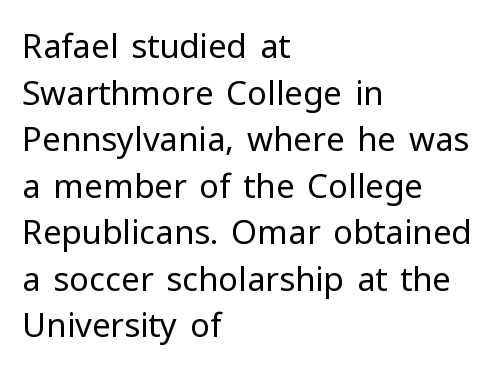
The face used here is rendered with its standard letterfit. This is not heavy type; no bold has been used. Underlining? Definitely not there. Vertically, the passage feels balanced, rows spaced as you'd expect. Think of a printed novel: that variable character pitch is what you see here. This sample uses an upright cut, with every glyph sitting square on the baseline.
